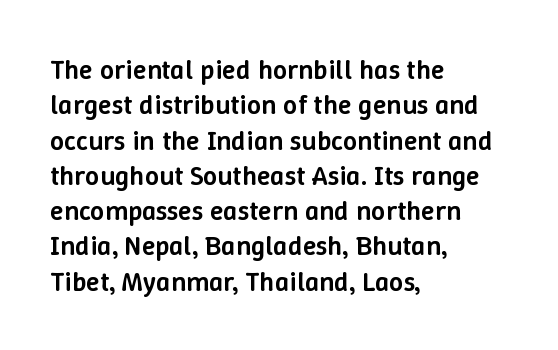
Q: Is the text bold? A: Semi-bold.
Q: Is the text italic (slanted)? A: No, it is upright.
Q: Is the text underlined? A: No.
Q: How is the paragraph aligned? A: Left-aligned.
Q: Is the spacing between letters normal or unusually wide? A: Normal.
Q: Is the spacing between lines tight, normal or loose? A: Normal.
Q: Width (condensed, normal, or wide)? A: Normal.
Q: Stroke contrast? A: Low.
Q: x-height? A: Medium.
Q: Monospaced? A: No.
